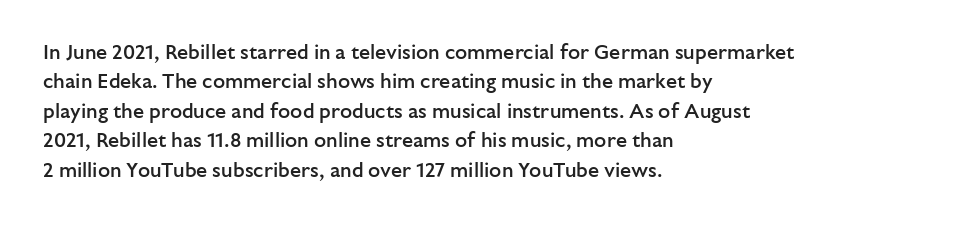
Q: Is the text bold? A: Semi-bold.
Q: Is the text italic (slanted)? A: No, it is upright.
Q: Is the text underlined? A: No.
Q: How is the paragraph aligned? A: Left-aligned.
Q: Is the spacing between letters normal or unusually wide? A: Normal.
Q: Is the spacing between lines tight, normal or loose? A: Normal.
